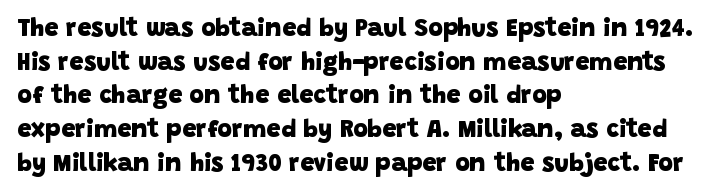
Q: Is the text bold? A: Yes.
Q: Is the text underlined? A: No.
Q: How is the paragraph aligned? A: Left-aligned.
Q: Is the spacing between letters normal or unusually wide? A: Normal.
Q: Is the spacing between lines tight, normal or loose? A: Normal.
